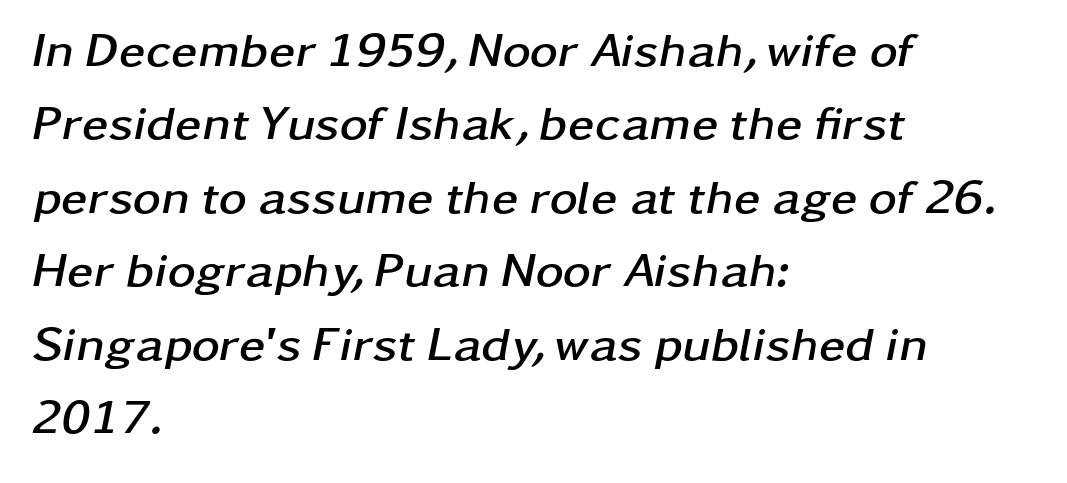
Q: Is the text bold? A: Yes.
Q: Is the text italic (slanted)? A: Yes, it leans right by about 11 degrees.
Q: Is the text underlined? A: No.
Q: How is the paragraph aligned? A: Left-aligned.
Q: Is the spacing between letters normal or unusually wide? A: Normal.
Q: Is the spacing between lines tight, normal or loose? A: Normal.
Q: Width (condensed, normal, or wide)? A: Wide.
Q: Stroke contrast? A: Low.
Q: x-height? A: Medium.
Q: Monospaced? A: No.
